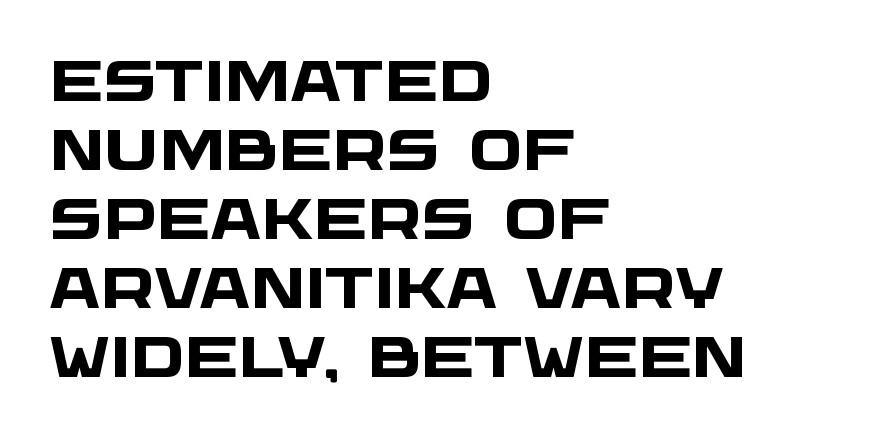
The passage is arranged the way most books set body copy — flush left. Here the glyphs are tracked normally, forming tight word shapes. The glyphs have the mass of a bold cut. Quick note: underline off. Font category for this specimen: sans-serif. This sample has the flowing, uneven cadence of proportional lettering.
